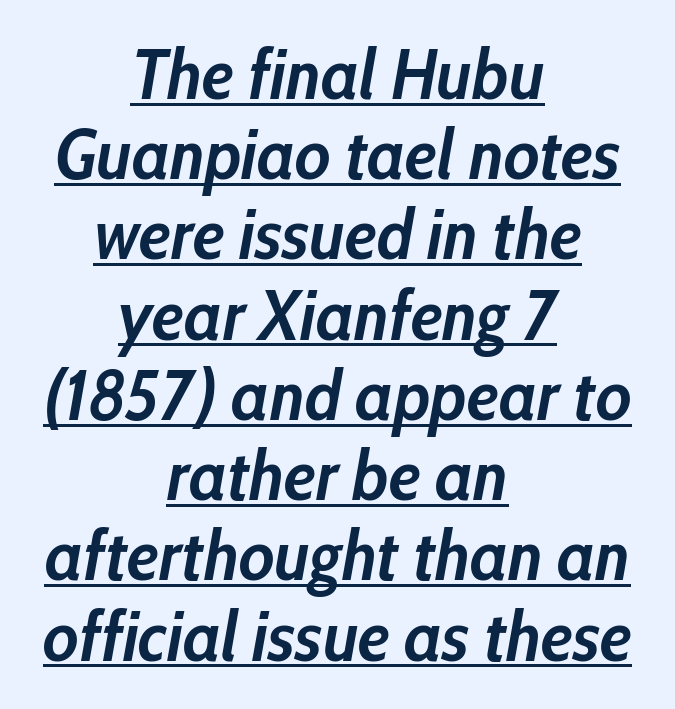
The image shows 71 px semibold, condensed type, italic (leaning right); set centered, tight line spacing (1.13x), normal letter spacing, underlined; low stroke contrast and a medium x-height.
